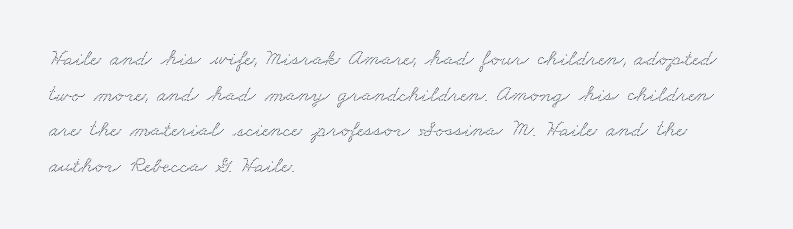
Q: Is the text underlined? A: No.
Q: How is the paragraph aligned? A: Left-aligned.
Q: Is the spacing between letters normal or unusually wide? A: Normal.
Q: Is the spacing between lines tight, normal or loose? A: Normal.
